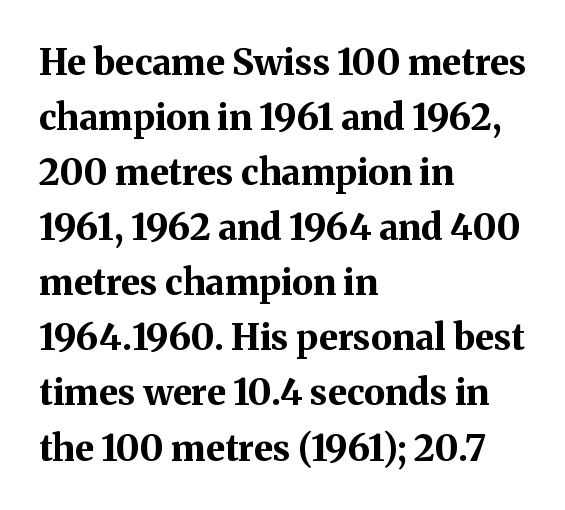
The image shows 36 px bold serif type, upright; set left-aligned, normal line spacing (1.53x), normal letter spacing, not underlined; medium stroke contrast and a medium x-height.
